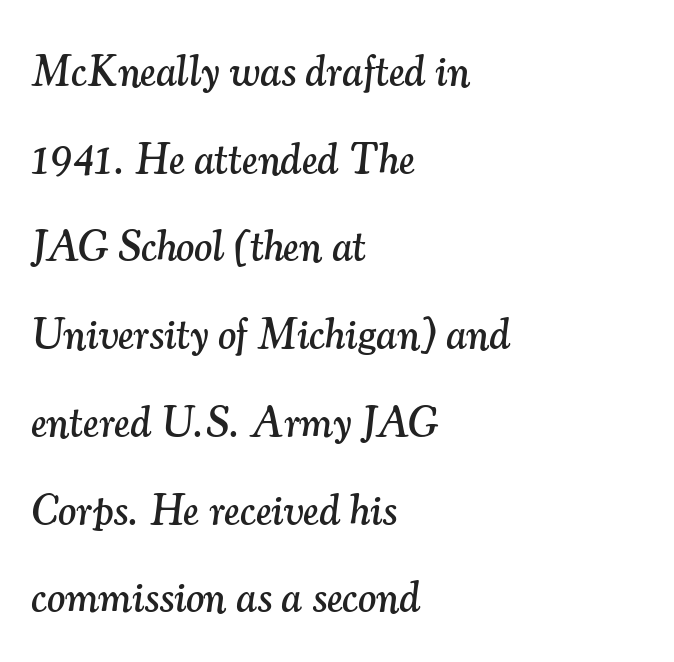
Q: Is the text italic (slanted)? A: Yes, it leans right by about 7 degrees.
Q: Is the typeface a serif or a sans-serif typeface? A: Serif.
Q: Is the text underlined? A: No.
Q: How is the paragraph aligned? A: Left-aligned.
Q: Is the spacing between letters normal or unusually wide? A: Normal.
Q: Is the spacing between lines tight, normal or loose? A: Loose.
Q: Width (condensed, normal, or wide)? A: Normal.
Q: Stroke contrast? A: Medium.
Q: x-height? A: Small.
Q: Monospaced? A: No.
